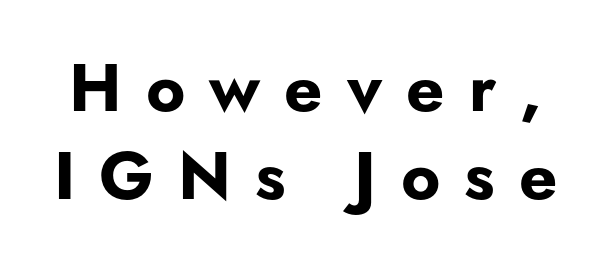
Lines of text with bare space underneath. How are the letters spaced? Widely, with obvious added tracking. The characters display no serif detailing; their extremities are plain. Notice how descenders clear the ascenders below comfortably — that's standard leading. Is this a fixed-width face? No — the glyphs have proportional, varying widths. Heft: maximum for text — a bold.
